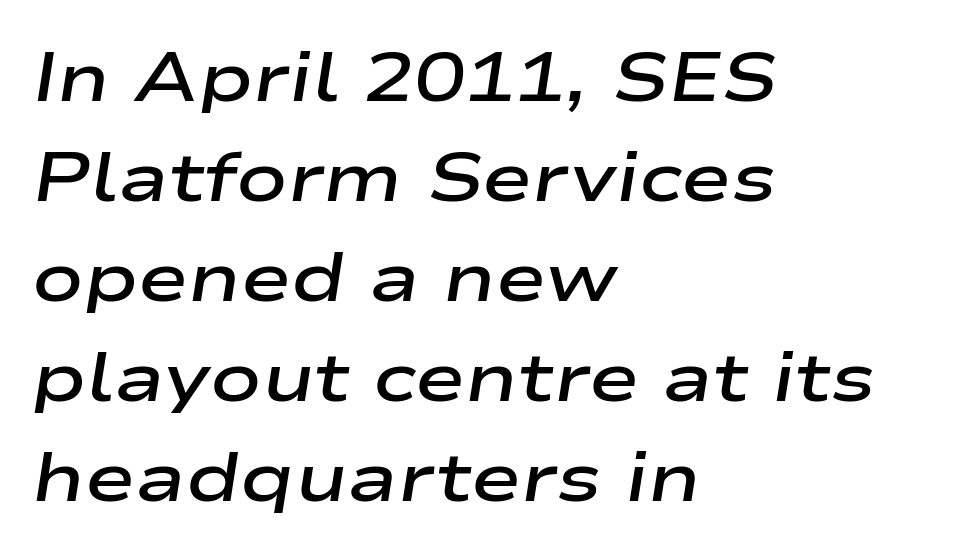
The image shows 68 px semibold, wide type, italic (leaning right); set left-aligned, normal line spacing (1.47x), normal letter spacing, not underlined; low stroke contrast and a medium x-height.
